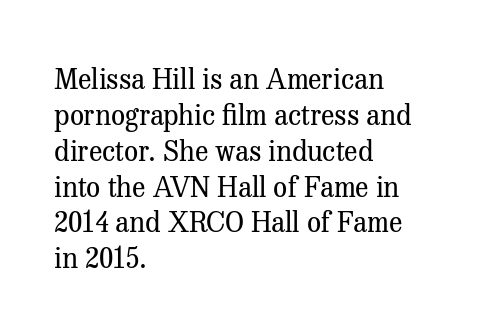
Q: Is the text bold? A: No.
Q: Is the text italic (slanted)? A: No, it is upright.
Q: Is the typeface a serif or a sans-serif typeface? A: Serif.
Q: Is the text underlined? A: No.
Q: How is the paragraph aligned? A: Left-aligned.
Q: Is the spacing between letters normal or unusually wide? A: Normal.
Q: Is the spacing between lines tight, normal or loose? A: Normal.
Q: Width (condensed, normal, or wide)? A: Normal.
Q: Stroke contrast? A: Medium.
Q: x-height? A: Medium.
Q: Monospaced? A: No.
